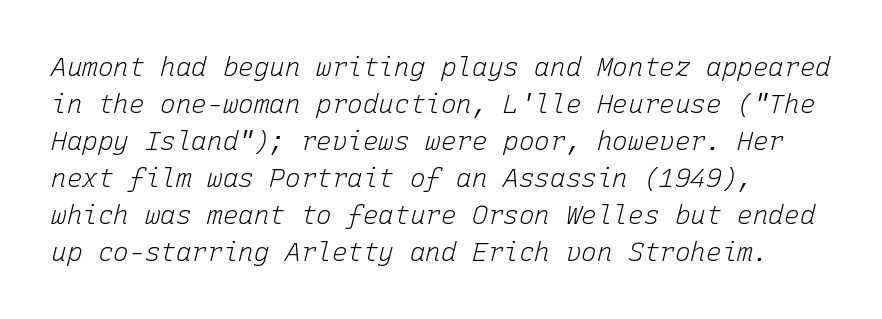
{"italic": "yes", "lean": "right", "slant_degrees": 15, "bold": "no", "underline": "no", "align": "left", "line_spacing": "normal", "line_spacing_ratio": 1.42, "letter_spacing": "normal", "letter_spacing_em": 0.0, "glyph_px": 26}
